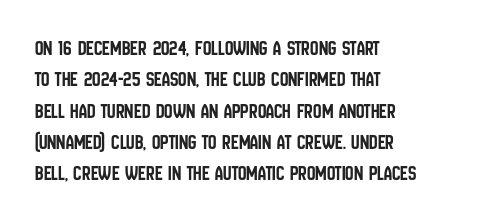
The image shows 21 px text type, upright; set left-aligned, normal line spacing (1.49x), normal letter spacing, not underlined.
